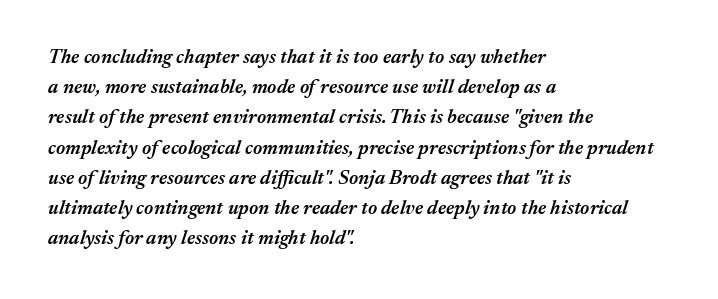
Q: Is the text bold? A: Semi-bold.
Q: Is the text italic (slanted)? A: Yes, it leans right by about 17 degrees.
Q: Is the text underlined? A: No.
Q: How is the paragraph aligned? A: Left-aligned.
Q: Is the spacing between letters normal or unusually wide? A: Normal.
Q: Is the spacing between lines tight, normal or loose? A: Normal.
